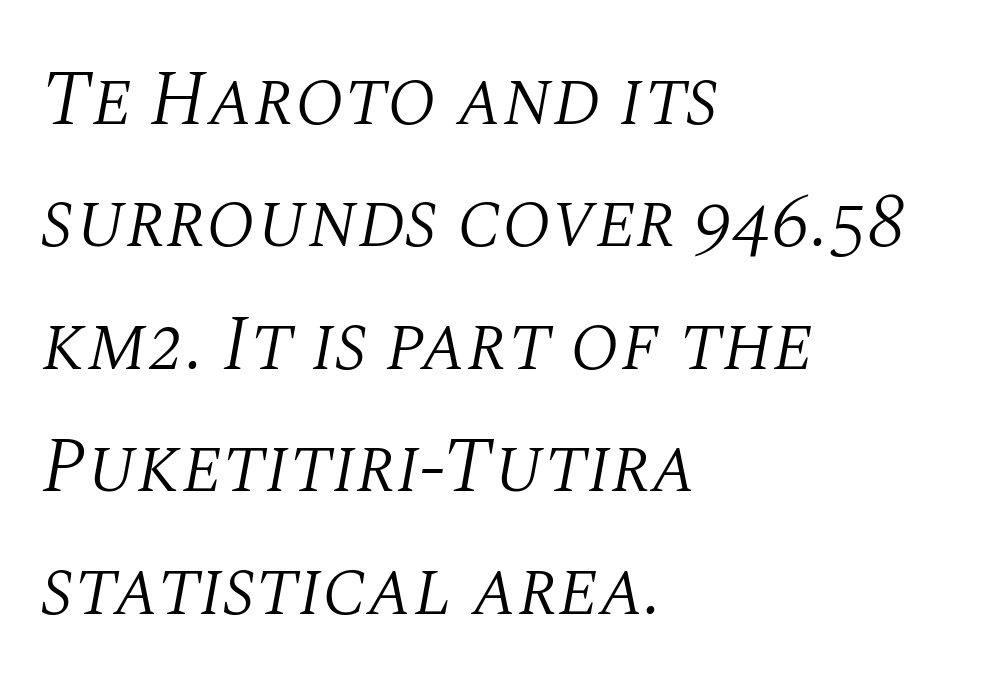
The image shows 77 px light serif type, italic (leaning right); set left-aligned, normal line spacing (1.59x), normal letter spacing, not underlined; medium stroke contrast and a large x-height.
